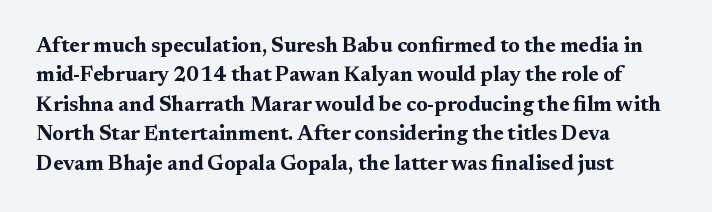
The image shows 21 px bold type, upright; set left-aligned, normal line spacing (1.4x), normal letter spacing, not underlined.
